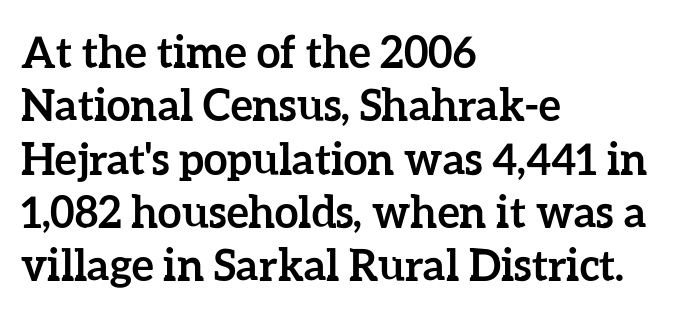
The image shows 43 px semibold type, upright; set left-aligned, line spacing 1.24x, normal letter spacing, not underlined; low stroke contrast and a medium x-height.
